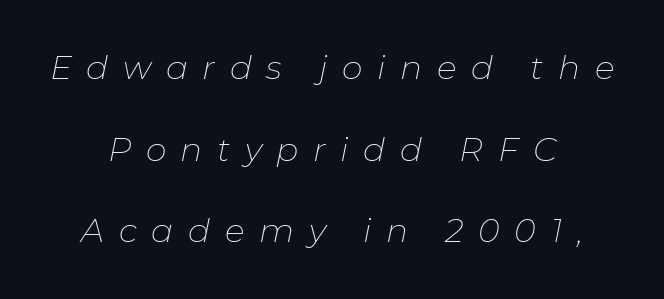
If you folded the block vertically in half, each line would mirror itself in length. Display-style spreading of the glyphs; the letterfit is very open. Would a proofreader flag this as italicized? Yes. One glance says open: line gaps are wider than usual.
